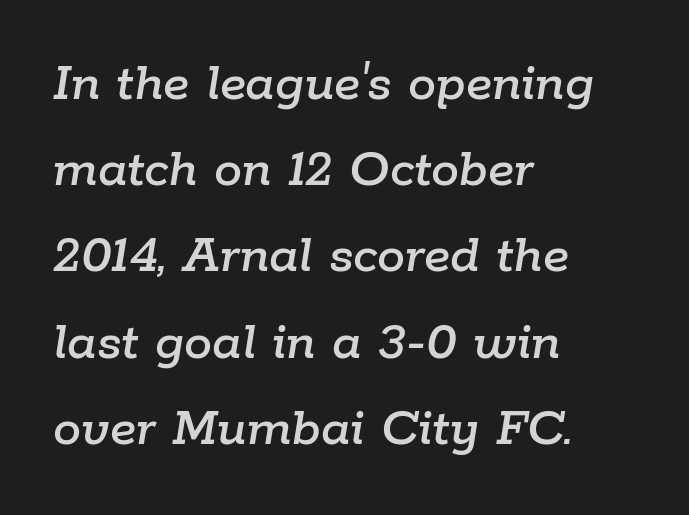
Q: Is the text italic (slanted)? A: Yes, it leans right by about 9 degrees.
Q: Is the text underlined? A: No.
Q: How is the paragraph aligned? A: Left-aligned.
Q: Is the spacing between letters normal or unusually wide? A: Normal.
Q: Is the spacing between lines tight, normal or loose? A: Normal.
Q: Width (condensed, normal, or wide)? A: Normal.
Q: Stroke contrast? A: Low.
Q: x-height? A: Medium.
Q: Monospaced? A: No.
